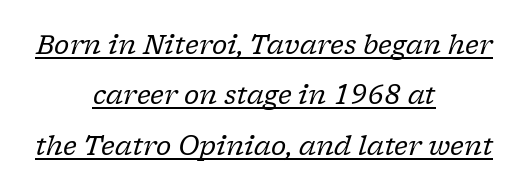
Honestly, the letter spacing is just normal — you wouldn't notice it. What's the leading like? Stretched, with rows far apart. Glance below the letters and you will spot a drawn line. Stroke mass is kept to a normal reading level or below. Style check: oblique. This rendering uses center alignment, leaving both contours irregular but symmetric.
